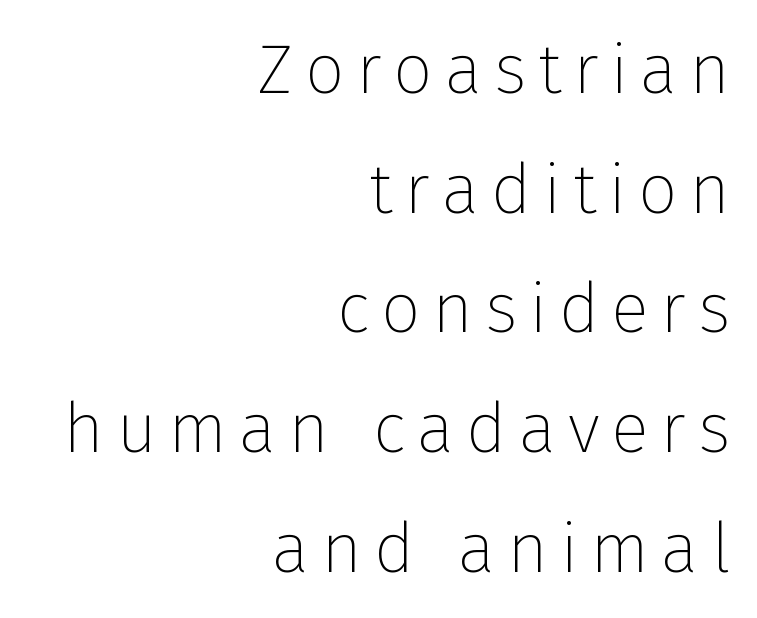
The image shows 70 px thin sans-serif type, upright; set right-aligned, line spacing 1.71x, not underlined; low stroke contrast and a medium x-height.
